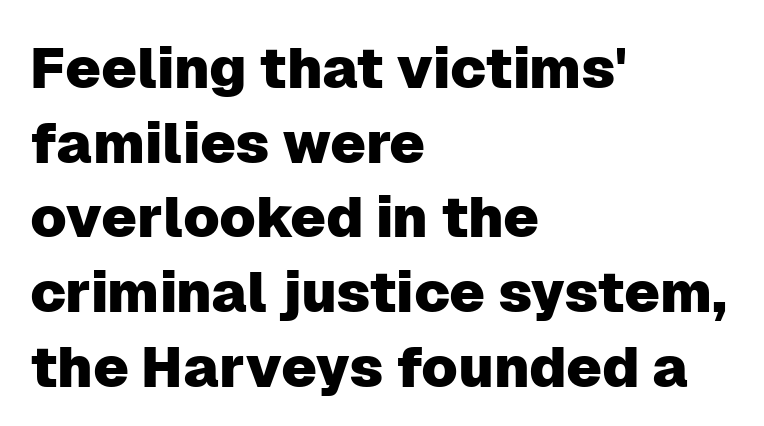
Where is the straight margin? On the left. Just letters on the line, the space beneath them empty. A typesetter would call this proportional, since set widths differ per character. Default kerning and tracking; the words read as compact shapes.
